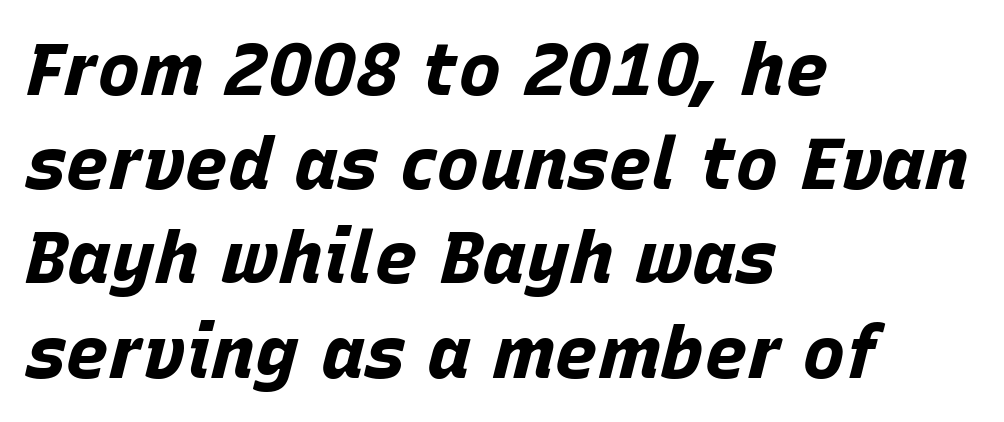
Q: Is the text bold? A: Yes.
Q: Is the text italic (slanted)? A: Yes, it leans right by about 15 degrees.
Q: Is the text underlined? A: No.
Q: How is the paragraph aligned? A: Left-aligned.
Q: Is the spacing between letters normal or unusually wide? A: Normal.
Q: Is the spacing between lines tight, normal or loose? A: Normal.
Q: Width (condensed, normal, or wide)? A: Normal.
Q: Stroke contrast? A: Low.
Q: x-height? A: Large.
Q: Monospaced? A: No.
